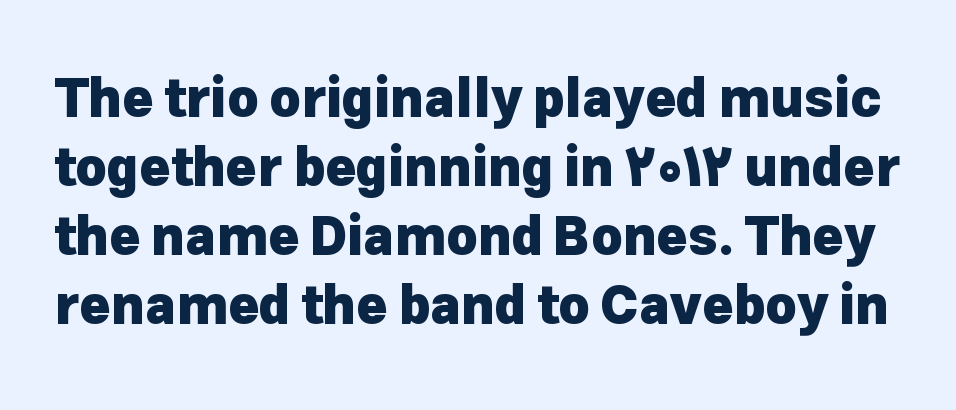
Leading: standard. The passage shown is typed in a proportional face where columns would drift. Words appear dense and cohesive because spacing is normal. Heft: maximum for text — a bold. The strip under each line holds only bare page.
